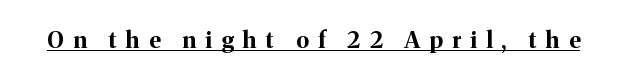
The image shows 23 px bold type, upright; set unusually wide letter spacing (+0.4 em), underlined.
